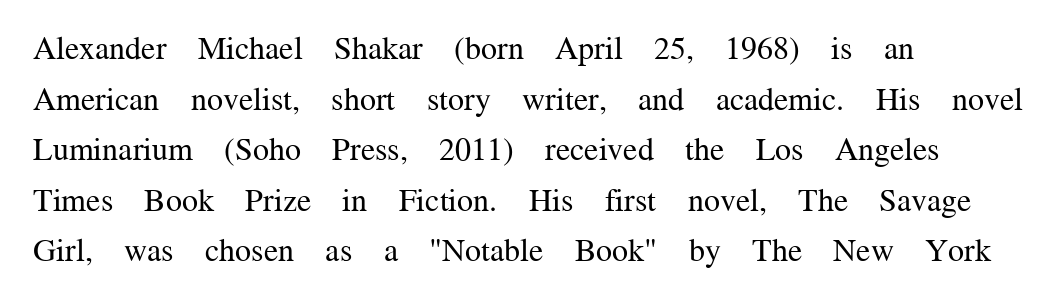
{"serif": "yes", "italic": "no", "bold": "no", "weight": "regular", "width": "normal", "stroke_contrast": "medium", "x_height": "medium", "monospaced": "no", "underline": "no", "align": "left", "line_spacing": "normal", "line_spacing_ratio": 1.58, "letter_spacing": "normal", "letter_spacing_em": 0.0, "glyph_px": 32}
